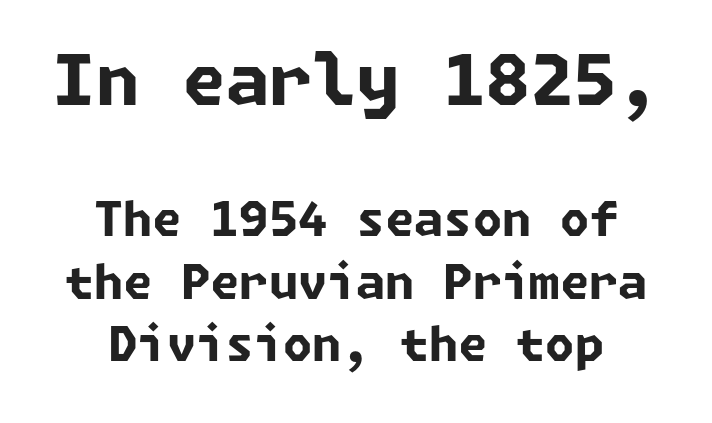
Type size steps down from the first block to the second. The block of text has a typical density, with ordinary space between rows. Nothing unusual about the tracking: characters are spaced as the font intends. The font family rendered here belongs to the sans-serif group.
